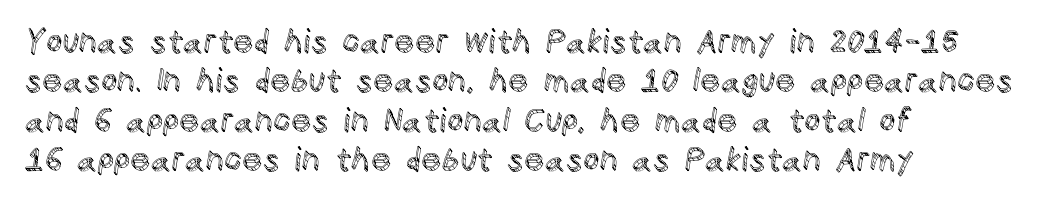
{"width": "normal", "x_height": "large", "monospaced": "no", "underline": "no", "align": "left", "line_spacing_ratio": 1.23, "letter_spacing": "normal", "letter_spacing_em": 0.0, "glyph_px": 32}
